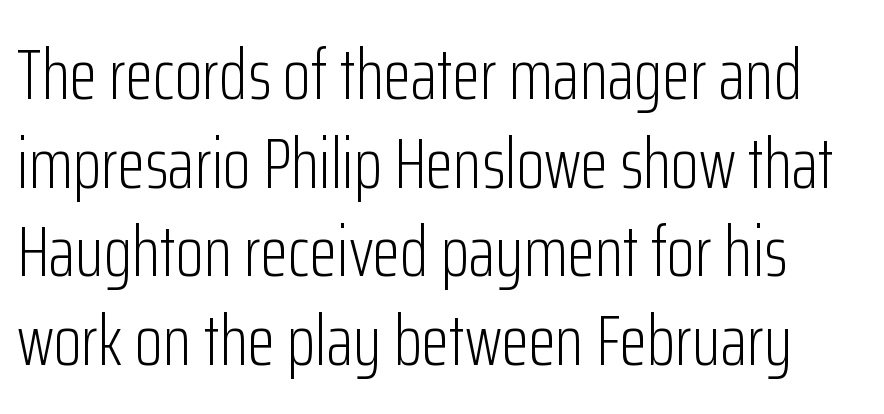
{"serif": "no", "italic": "no", "bold": "no", "weight": "light", "width": "condensed", "stroke_contrast": "low", "x_height": "medium", "monospaced": "no", "underline": "no", "line_spacing_ratio": 1.23, "letter_spacing": "normal", "letter_spacing_em": 0.0, "glyph_px": 72}
